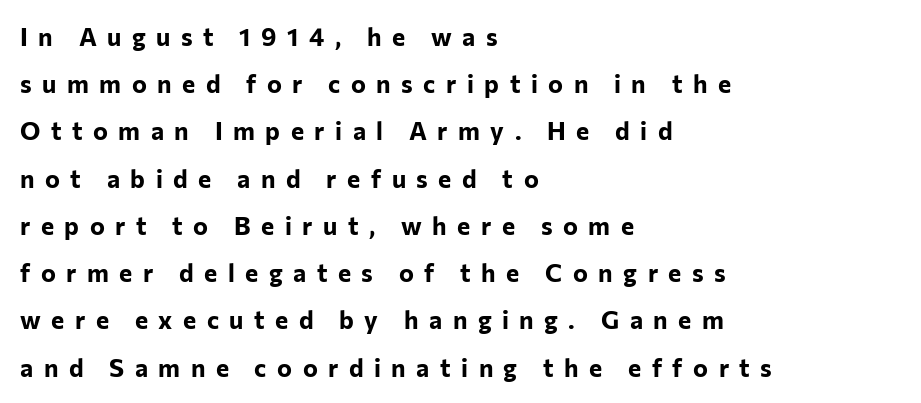
Q: Is the text bold? A: Yes.
Q: Is the text italic (slanted)? A: No, it is upright.
Q: Is the text underlined? A: No.
Q: How is the paragraph aligned? A: Left-aligned.
Q: Is the spacing between letters normal or unusually wide? A: Unusually wide.
